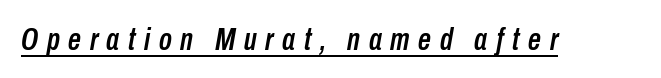
The letterforms stand isolated, each surrounded by extra space. Designer's note — italics engaged. Varying glyph widths throughout — classic text-font behaviour. Students, observe the line beneath the letters — that is underlining.
